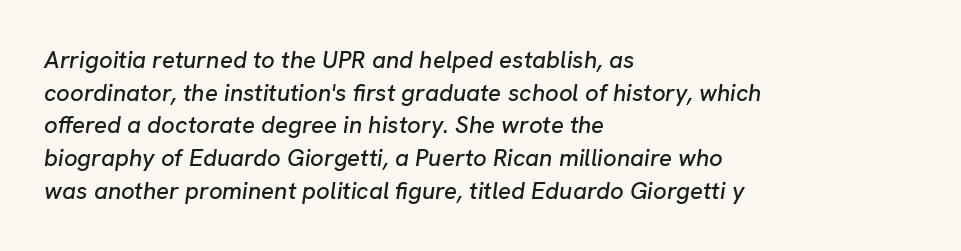
{"italic": "yes", "lean": "right", "slant_degrees": 8, "underline": "no", "align": "left", "line_spacing": "normal", "line_spacing_ratio": 1.36, "letter_spacing": "normal", "letter_spacing_em": 0.0, "glyph_px": 24}
